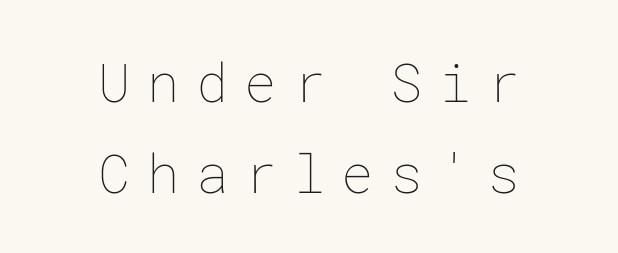
{"italic": "no", "bold": "no", "weight": "thin", "width": "normal", "stroke_contrast": "low", "x_height": "medium", "underline": "no", "align": "center", "line_spacing": "normal", "line_spacing_ratio": 1.68, "letter_spacing": "wide", "letter_spacing_em": 0.3, "glyph_px": 54}
